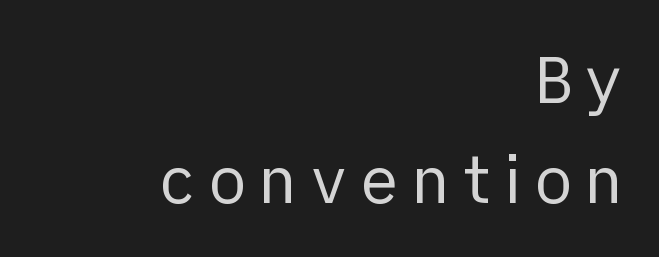
The image shows 66 px regular-weight sans-serif type, upright; set right-aligned, normal line spacing (1.51x), not underlined; low stroke contrast and a medium x-height.
